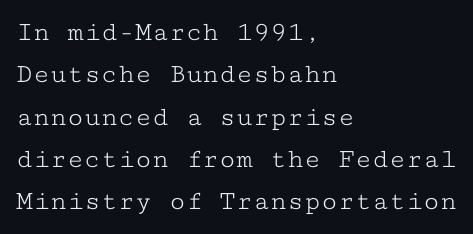
Q: Is the text bold? A: No.
Q: Is the text italic (slanted)? A: No, it is upright.
Q: Is the typeface a serif or a sans-serif typeface? A: Serif.
Q: Is the text underlined? A: No.
Q: How is the paragraph aligned? A: Left-aligned.
Q: Is the spacing between letters normal or unusually wide? A: Normal.
Q: Is the spacing between lines tight, normal or loose? A: Normal.
Q: Width (condensed, normal, or wide)? A: Wide.
Q: Stroke contrast? A: Low.
Q: x-height? A: Medium.
Q: Monospaced? A: Yes.
